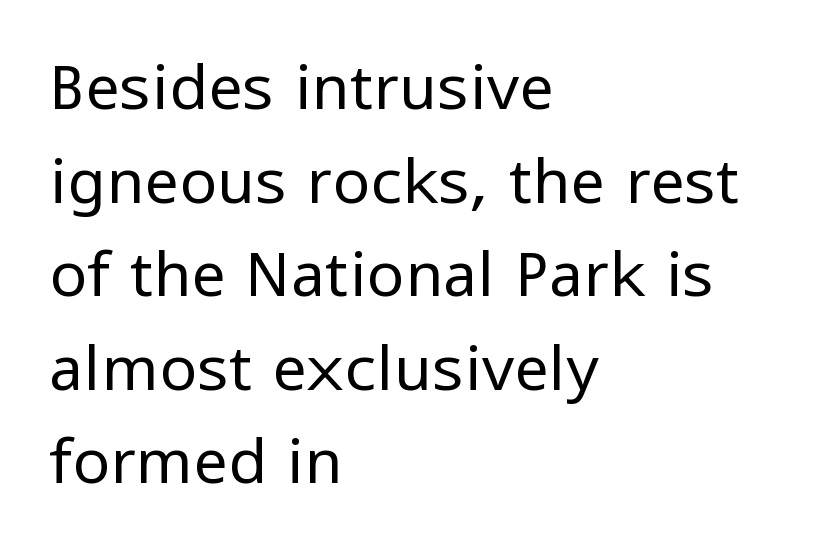
Q: Is the text bold? A: No.
Q: Is the text italic (slanted)? A: No, it is upright.
Q: Is the typeface a serif or a sans-serif typeface? A: Sans-serif.
Q: Is the text underlined? A: No.
Q: How is the paragraph aligned? A: Left-aligned.
Q: Is the spacing between letters normal or unusually wide? A: Normal.
Q: Is the spacing between lines tight, normal or loose? A: Normal.
Q: Width (condensed, normal, or wide)? A: Normal.
Q: Stroke contrast? A: Low.
Q: x-height? A: Medium.
Q: Monospaced? A: No.
